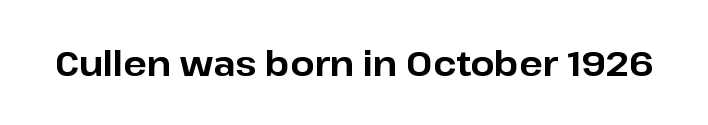
The letters advance in unequal steps, a hallmark of proportional type. The font's upright variant was chosen for this text. Every letter is thick-stroked: bold, no question. Decoration check: the copy has no underline.
